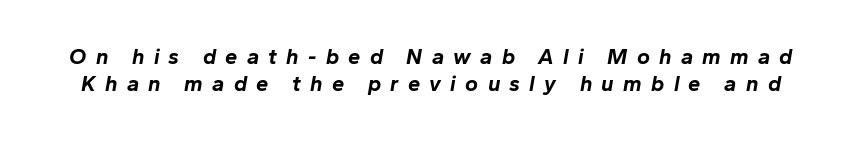
The image shows 22 px bold type, italic (leaning right); set line spacing 1.24x, unusually wide letter spacing (+0.42 em), not underlined.
